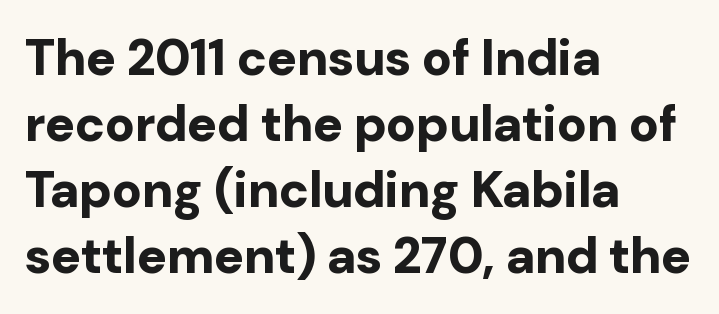
{"serif": "no", "italic": "no", "bold": "yes", "weight": "bold", "width": "normal", "stroke_contrast": "low", "x_height": "medium", "monospaced": "no", "underline": "no", "align": "left", "line_spacing": "normal", "line_spacing_ratio": 1.32, "letter_spacing": "normal", "letter_spacing_em": 0.0, "glyph_px": 50}
